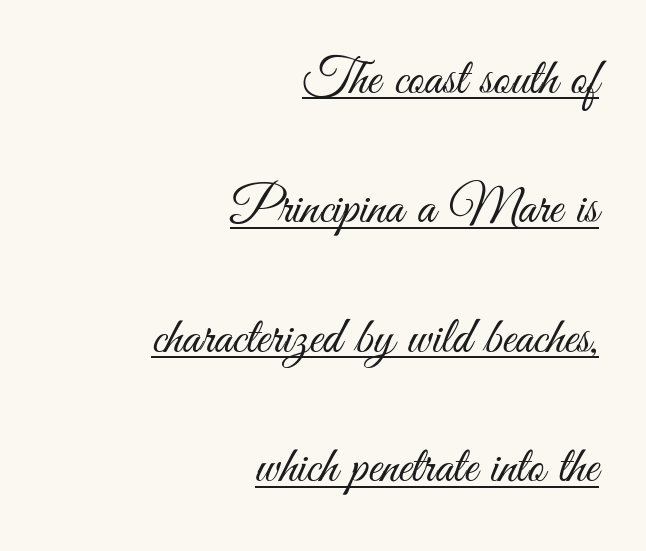
Q: Is the text bold? A: No.
Q: Is the text italic (slanted)? A: Yes.
Q: Is the typeface a serif or a sans-serif typeface? A: Sans-serif.
Q: Is the text underlined? A: Yes.
Q: How is the paragraph aligned? A: Right-aligned.
Q: Is the spacing between letters normal or unusually wide? A: Normal.
Q: Is the spacing between lines tight, normal or loose? A: Loose.
Q: Width (condensed, normal, or wide)? A: Condensed.
Q: Stroke contrast? A: Medium.
Q: x-height? A: Small.
Q: Monospaced? A: No.
